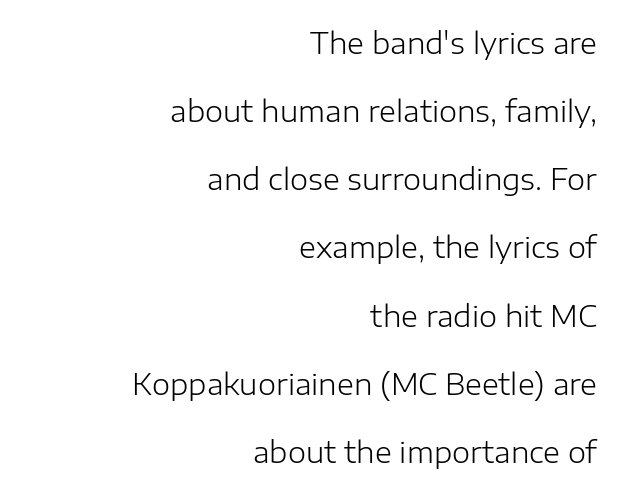
{"serif": "no", "italic": "no", "bold": "no", "weight": "light", "width": "normal", "stroke_contrast": "low", "x_height": "medium", "monospaced": "no", "underline": "no", "align": "right", "line_spacing": "loose", "line_spacing_ratio": 2.35, "letter_spacing": "normal", "letter_spacing_em": 0.0, "glyph_px": 29}
